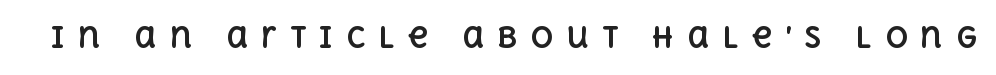
Q: Is the text bold? A: Yes.
Q: Is the text italic (slanted)? A: No, it is upright.
Q: Is the text underlined? A: No.
Q: Is the spacing between letters normal or unusually wide? A: Unusually wide.
Q: Width (condensed, normal, or wide)? A: Normal.
Q: x-height? A: Large.
Q: Monospaced? A: No.
